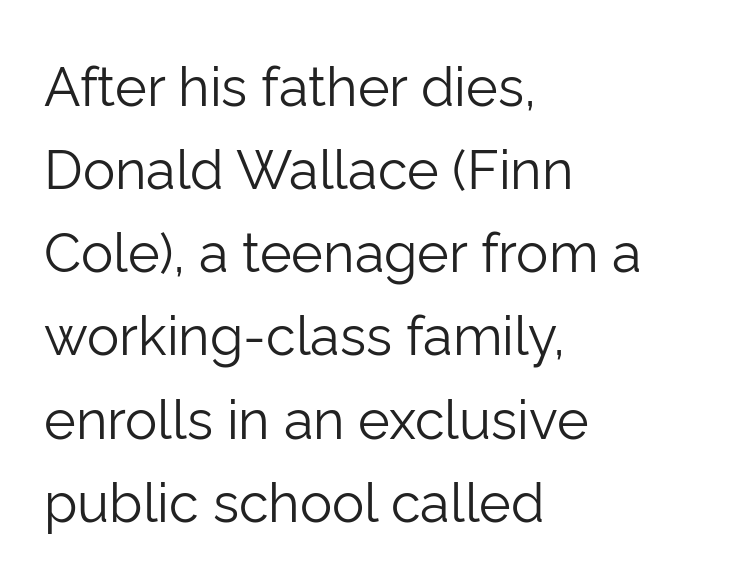
The image shows 54 px light sans-serif type, upright; set left-aligned, normal line spacing (1.54x), normal letter spacing, not underlined; low stroke contrast and a medium x-height.
